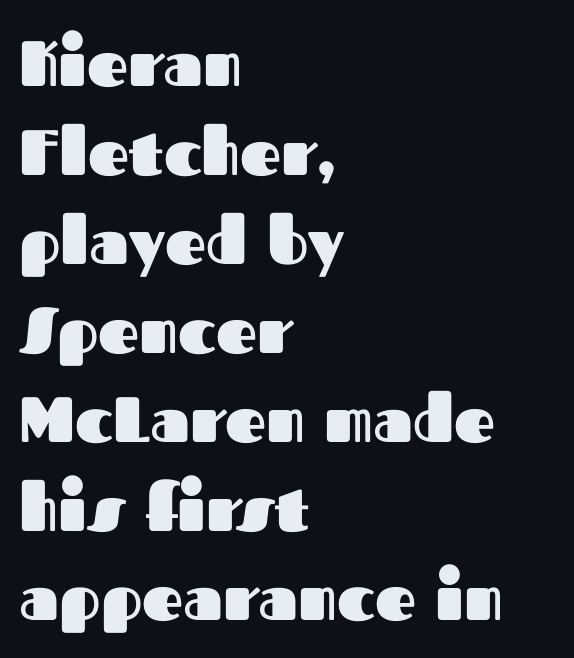
The image shows 64 px heavy sans-serif type, upright; set left-aligned, normal line spacing (1.39x), normal letter spacing, not underlined; medium stroke contrast and a medium x-height.
